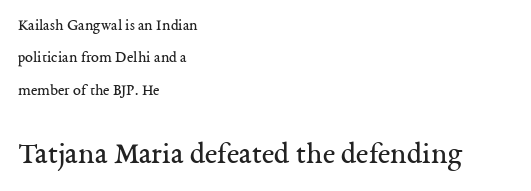
The image shows 31 px regular-weight serif type, upright; set left-aligned, loose line spacing (2.03x), normal letter spacing, not underlined; the second (bottom) block is 1.94x larger; medium stroke contrast and a medium x-height.
